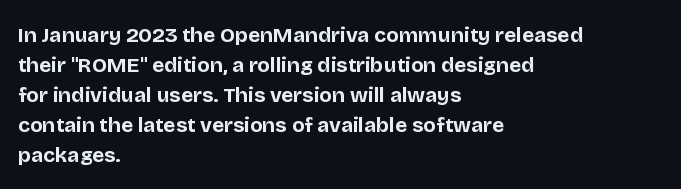
{"italic": "no", "bold": "yes", "underline": "no", "align": "left", "line_spacing": "normal", "line_spacing_ratio": 1.43, "letter_spacing": "normal", "letter_spacing_em": 0.0, "glyph_px": 21}
